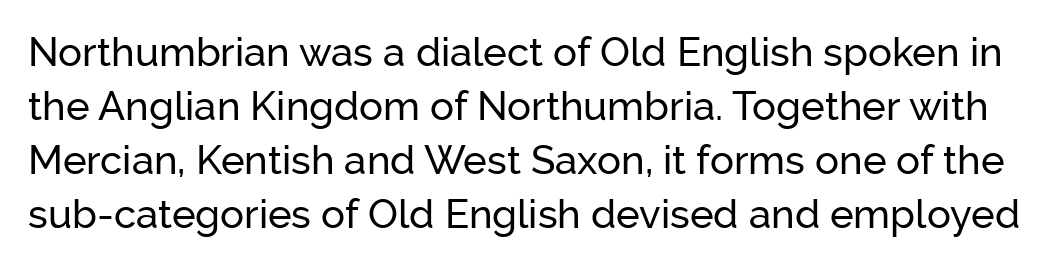
{"serif": "no", "italic": "no", "width": "normal", "stroke_contrast": "low", "x_height": "medium", "monospaced": "no", "underline": "no", "line_spacing": "normal", "line_spacing_ratio": 1.35, "letter_spacing": "normal", "letter_spacing_em": 0.0, "glyph_px": 40}
